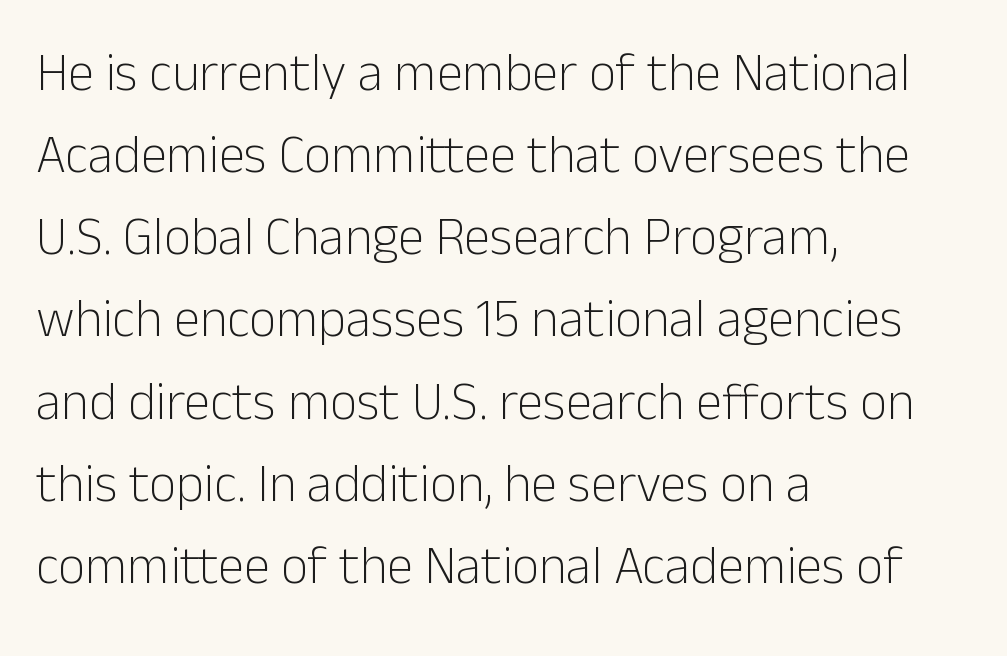
In terms of letterspacing, this is plain default setting. How would I describe the line gaps? Plain and ordinary. Posture: straight, roman, zero tilt. The area under the type is left untouched. Grotesque or geometric, the face here clearly has no serifs.
